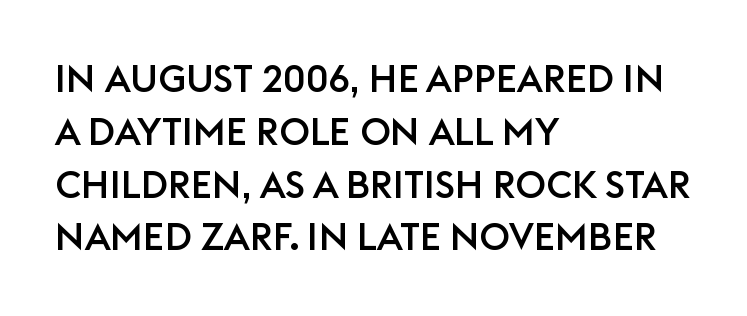
Type without underlining. The letters advance in unequal steps, a hallmark of proportional type. Serif or sans? Sans — the stroke terminals are bare. Does the leading feel generous? No, just average.
